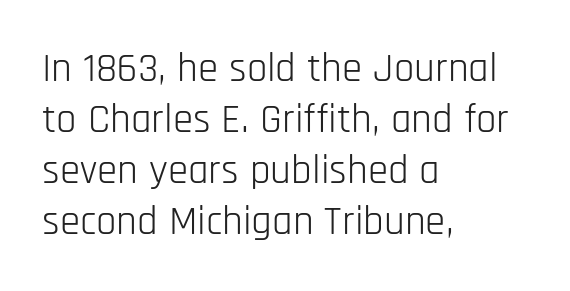
Short note: letters normally spaced. Every row of glyphs begins at an identical x-position on the left. Serif or sans? Sans — the stroke terminals are bare. The weight tops out at a normal text grade.
